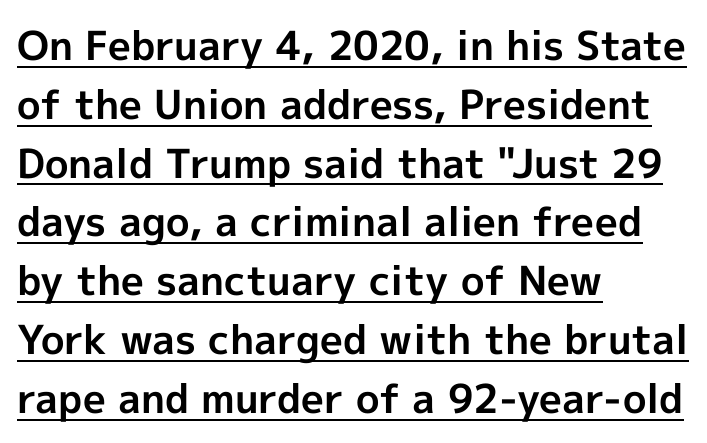
The image shows 40 px bold sans-serif type, upright; set left-aligned, normal line spacing (1.47x), normal letter spacing, underlined; a medium x-height.
